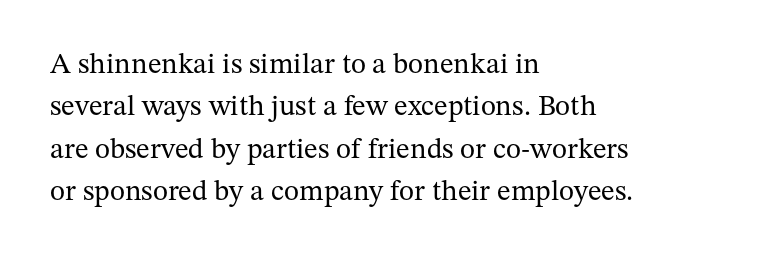
The ragged edge is on the right, which tells us the setting is flush left. The face looks like a standard text weight, possibly lighter. The rendering uses a moderate line-height, typical for paragraphs. Unlike a clean sans, this face finishes its strokes with serifs. Underlining? Definitely not there. A typesetter would call this proportional, since set widths differ per character.
